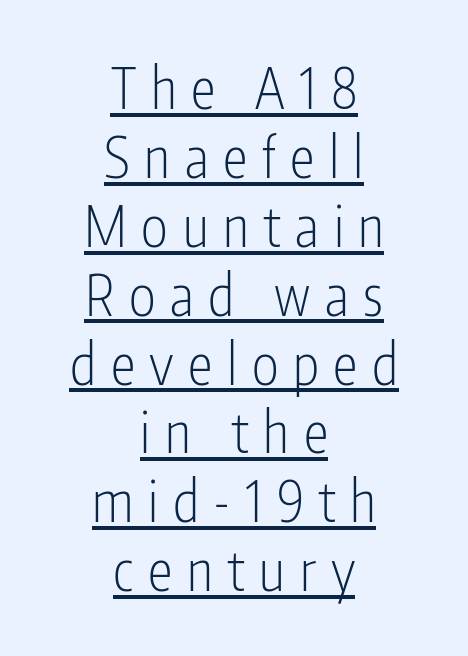
To sum up the face: it is a sans, with no serifs. Do the characters align in a grid? No, the font is proportional. The font's upright variant was chosen for this text. What decoration does the sample have? An underline. Leftover space on each line is divided equally before and after the words. Tracking here is generous; glyphs stand well apart from one another.
